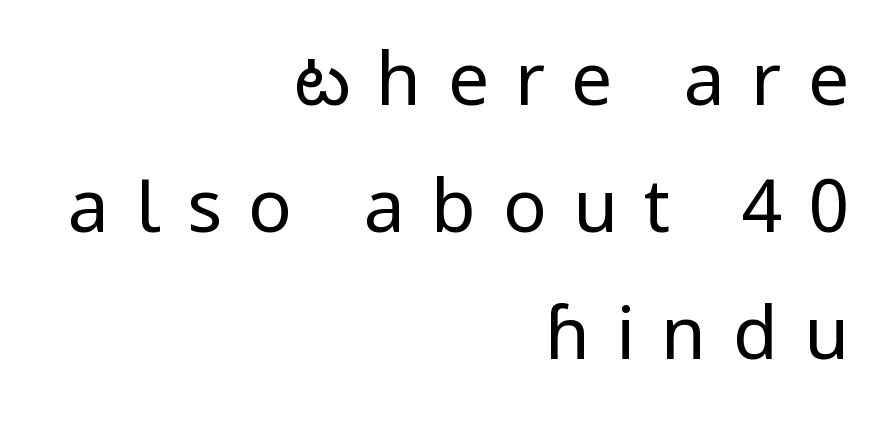
{"serif": "no", "italic": "no", "bold": "no", "weight": "regular", "width": "normal", "stroke_contrast": "low", "x_height": "medium", "monospaced": "no", "underline": "no", "align": "right", "line_spacing_ratio": 1.74, "letter_spacing": "wide", "letter_spacing_em": 0.36, "glyph_px": 73}
